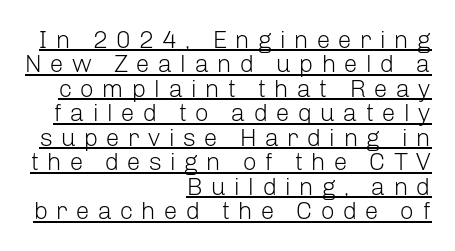
The image shows 25 px text type, upright; set right-aligned, tight line spacing (0.98x), unusually wide letter spacing (+0.31 em), underlined.
